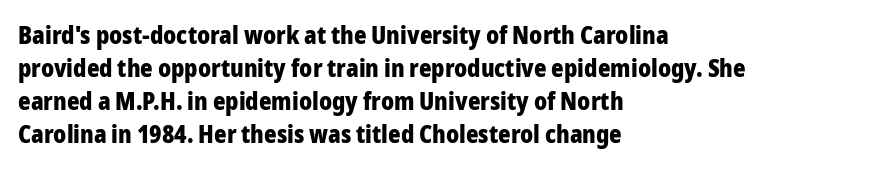
The tracking reads as untouched default to a designer's eye. Check the space under the baseline: it is left empty. The letters stand straight up with perfectly vertical stems. Each line starts at the same left margin while the right side varies. Weight check: bold — yes, fully. These lines sit exactly where default settings would place them.
